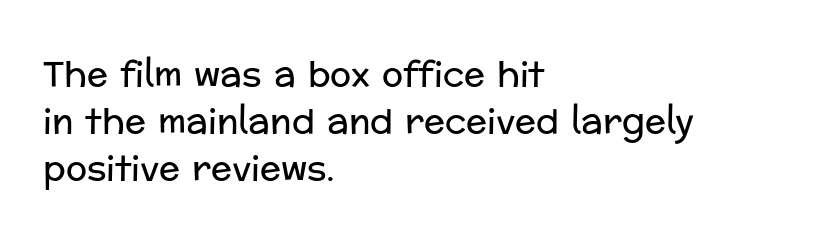
A roman cut, with each character standing at attention. Honestly, the row spacing looks completely unremarkable. Check the space under the baseline: it is left empty. Characters follow at the spacing the type designer built in.
